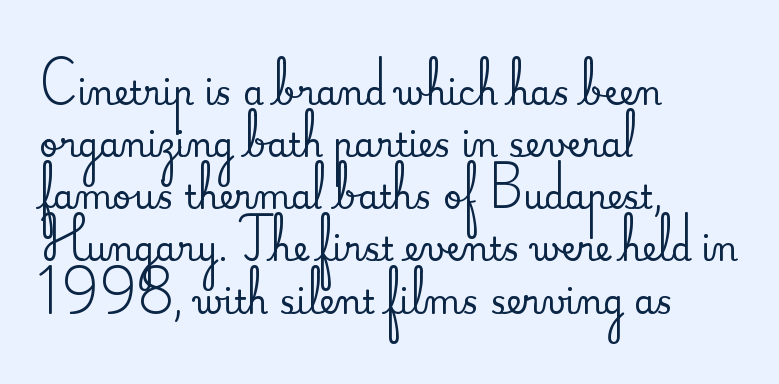
The image shows 33 px serif type, upright; set left-aligned, normal line spacing (1.58x), normal letter spacing, not underlined; medium stroke contrast and a small x-height.
